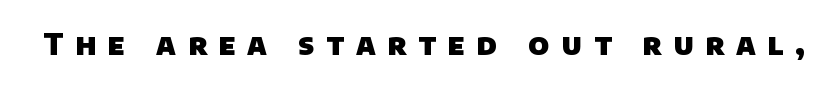
The image shows 29 px heavy sans-serif type; set unusually wide letter spacing (+0.41 em), not underlined; low stroke contrast and a large x-height.
